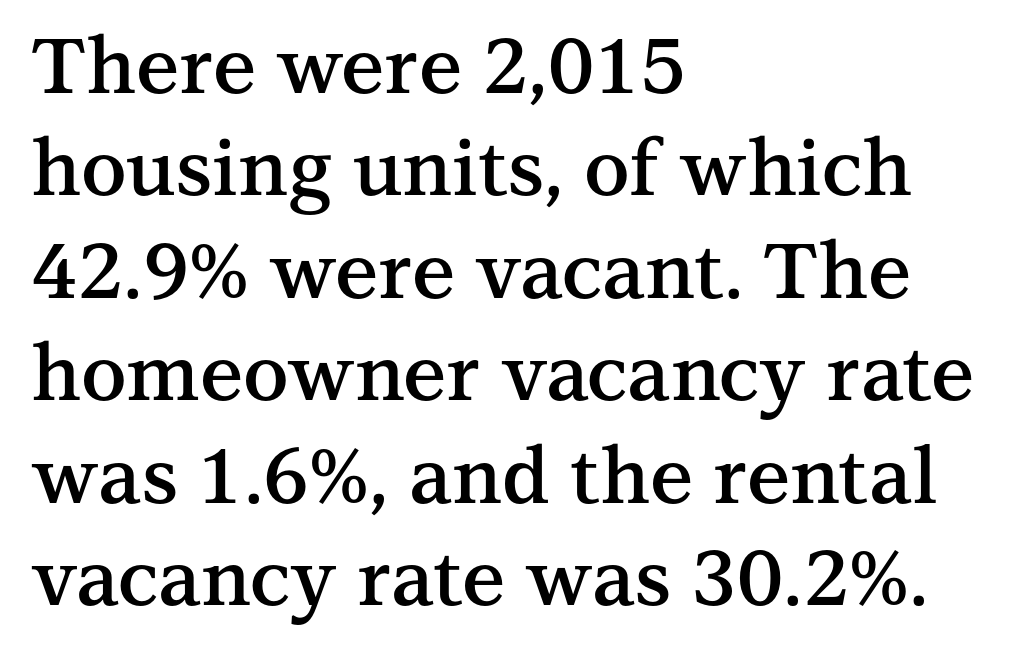
Q: Is the text bold? A: Semi-bold.
Q: Is the text italic (slanted)? A: No, it is upright.
Q: Is the typeface a serif or a sans-serif typeface? A: Serif.
Q: Is the text underlined? A: No.
Q: How is the paragraph aligned? A: Left-aligned.
Q: Is the spacing between letters normal or unusually wide? A: Normal.
Q: Is the spacing between lines tight, normal or loose? A: Normal.
Q: Width (condensed, normal, or wide)? A: Normal.
Q: Stroke contrast? A: Medium.
Q: x-height? A: Medium.
Q: Monospaced? A: No.
